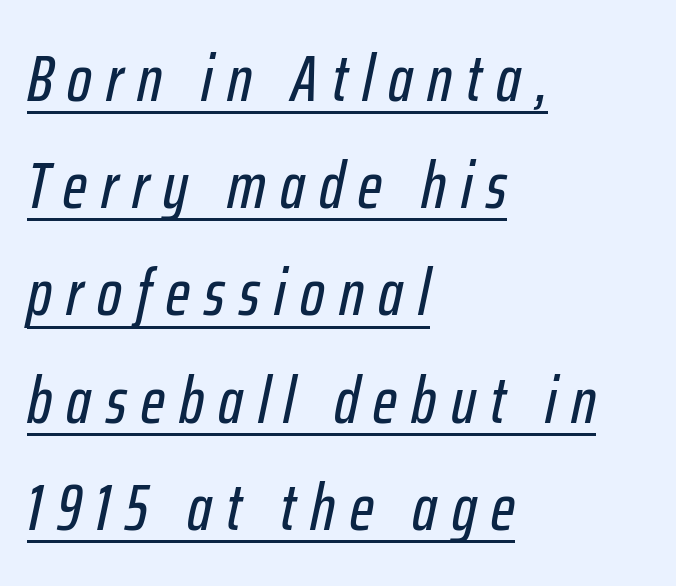
The image shows 65 px condensed type, italic (leaning right); set left-aligned, normal line spacing (1.65x), unusually wide letter spacing (+0.22 em), underlined; low stroke contrast and a medium x-height.
